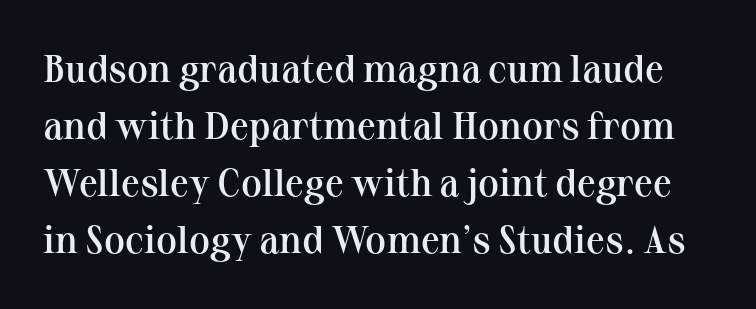
The image shows 38 px semibold serif type, upright; set normal line spacing (1.5x), normal letter spacing, not underlined; medium stroke contrast and a medium x-height.
